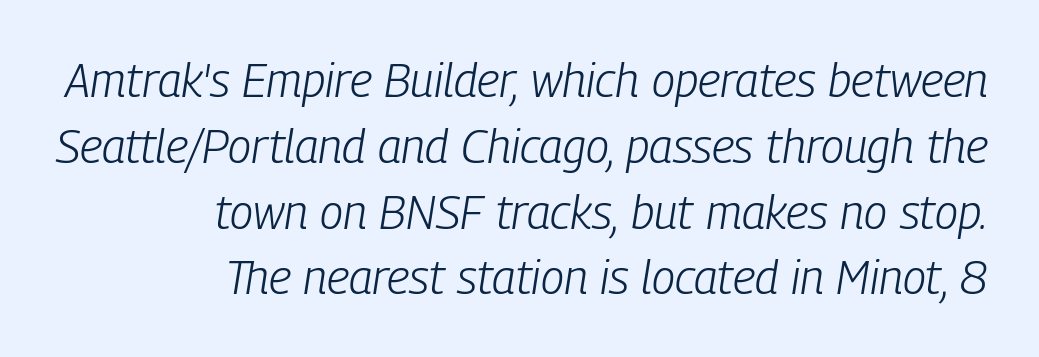
A quiet, ordinary-to-light weight characterises the typeface. Honestly, the letter spacing is just normal — you wouldn't notice it. Looks like regular typesetting: each glyph gets only the width it needs. Regarding leading, the lines here are spaced in the standard way.
